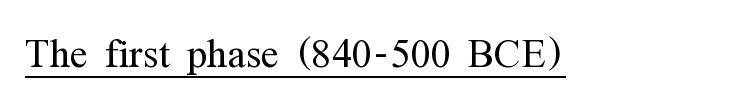
The image shows 53 px light, condensed serif type, upright; set normal letter spacing, underlined; medium stroke contrast and a medium x-height.
